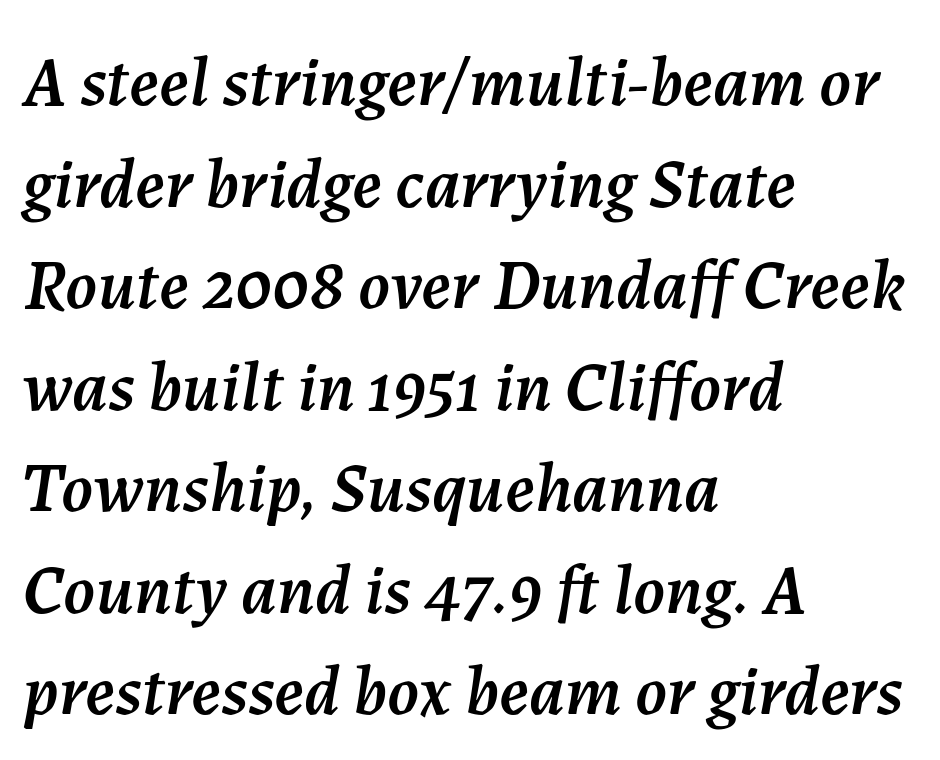
Q: Is the text italic (slanted)? A: Yes, it leans right by about 7 degrees.
Q: Is the text underlined? A: No.
Q: How is the paragraph aligned? A: Left-aligned.
Q: Is the spacing between letters normal or unusually wide? A: Normal.
Q: Is the spacing between lines tight, normal or loose? A: Normal.
Q: Width (condensed, normal, or wide)? A: Normal.
Q: Stroke contrast? A: Medium.
Q: x-height? A: Medium.
Q: Monospaced? A: No.
